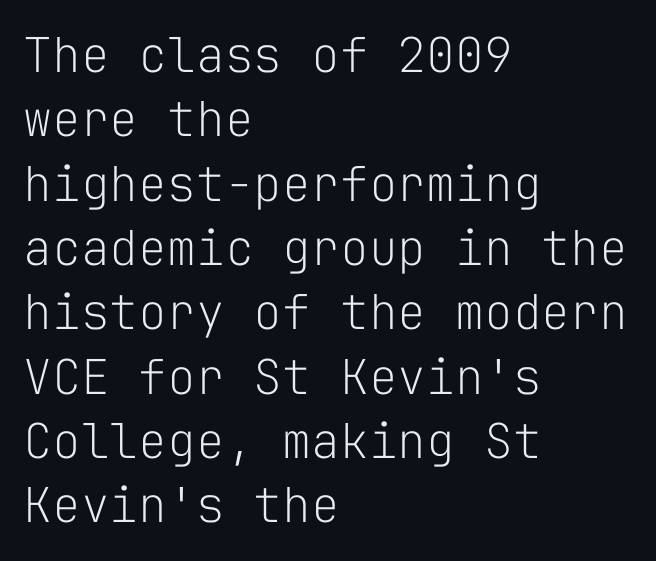
{"serif": "no", "italic": "no", "bold": "no", "weight": "light", "width": "normal", "stroke_contrast": "low", "x_height": "medium", "monospaced": "yes", "underline": "no", "align": "left", "line_spacing": "normal", "line_spacing_ratio": 1.34, "letter_spacing": "normal", "letter_spacing_em": 0.0, "glyph_px": 48}
